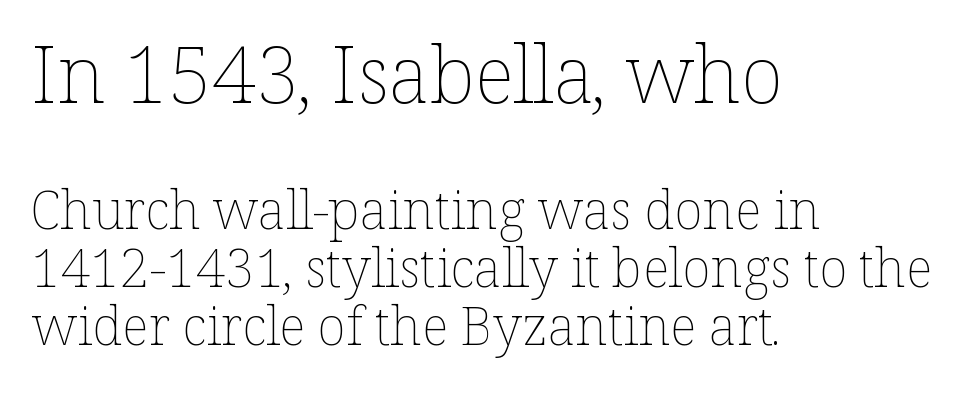
{"italic": "no", "bold": "no", "weight": "thin", "width": "normal", "stroke_contrast": "low", "x_height": "medium", "monospaced": "no", "underline": "no", "align": "left", "line_spacing": "tight", "line_spacing_ratio": 1.09, "letter_spacing": "normal", "letter_spacing_em": 0.0, "larger_block": "first", "size_ratio": 1.49, "glyph_px": 79}
